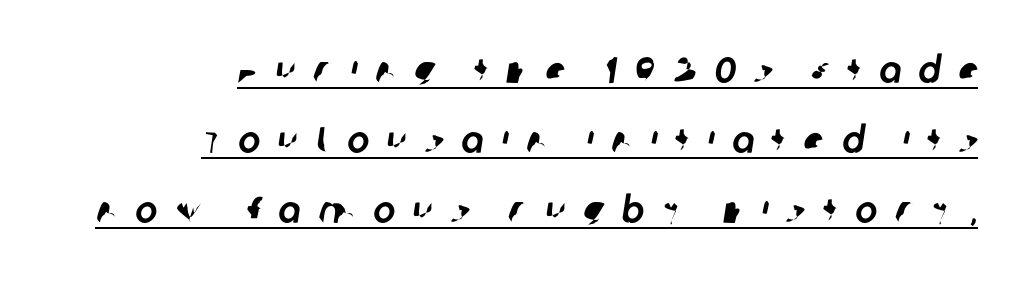
Q: Is the typeface a serif or a sans-serif typeface? A: Sans-serif.
Q: Is the text underlined? A: Yes.
Q: How is the paragraph aligned? A: Right-aligned.
Q: Is the spacing between letters normal or unusually wide? A: Unusually wide.
Q: Width (condensed, normal, or wide)? A: Normal.
Q: Stroke contrast? A: Low.
Q: x-height? A: Large.
Q: Monospaced? A: No.
